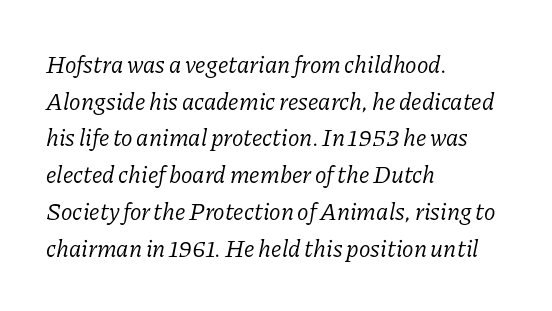
The text block is weighted toward the left margin, trailing off unevenly rightward. Honestly, there is no underline to notice here at all. The axis of the letterforms is tilted away from vertical. Heaviness? Minimal to ordinary, like unemphasized prose. You could call the tracking neutral — neither tight nor loose.
